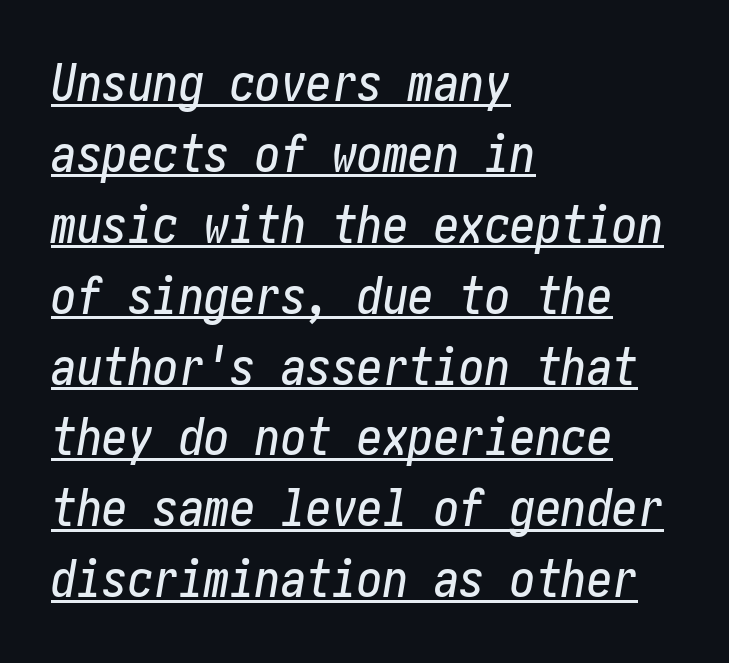
The image shows 51 px condensed type, italic (leaning right); set left-aligned, normal line spacing (1.39x), normal letter spacing, underlined; low stroke contrast and a medium x-height.
